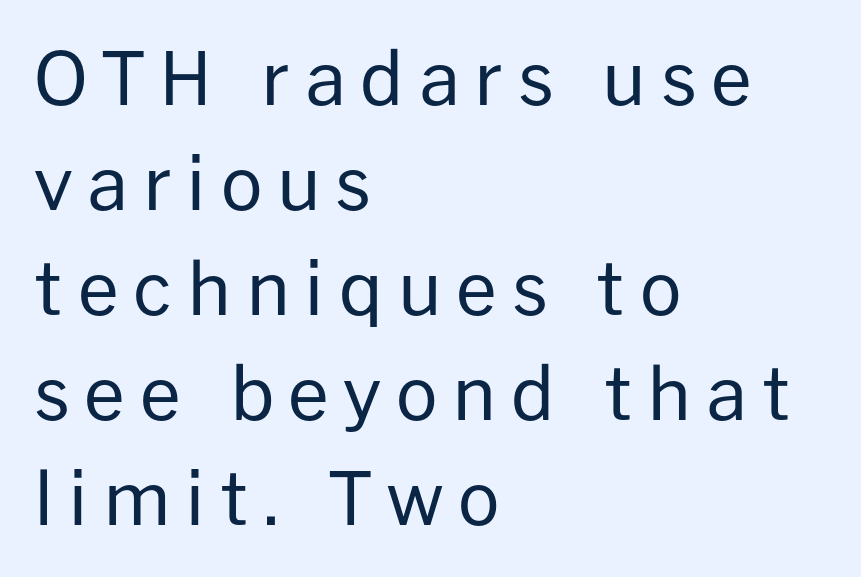
{"serif": "no", "italic": "no", "bold": "no", "weight": "regular", "width": "normal", "stroke_contrast": "low", "x_height": "medium", "monospaced": "no", "underline": "no", "align": "left", "line_spacing": "normal", "line_spacing_ratio": 1.44, "letter_spacing": "wide", "letter_spacing_em": 0.2, "glyph_px": 73}
